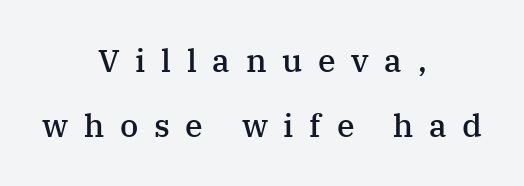
The image shows 32 px semibold serif type, upright; set centered, loose line spacing (2.04x), unusually wide letter spacing (+0.49 em), not underlined; medium stroke contrast and a medium x-height.
